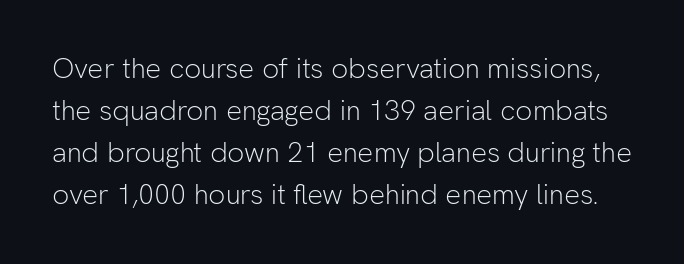
{"serif": "no", "italic": "no", "bold": "no", "weight": "light", "width": "normal", "stroke_contrast": "low", "x_height": "medium", "monospaced": "no", "underline": "no", "line_spacing": "normal", "line_spacing_ratio": 1.5, "letter_spacing": "normal", "letter_spacing_em": 0.0, "glyph_px": 28}
